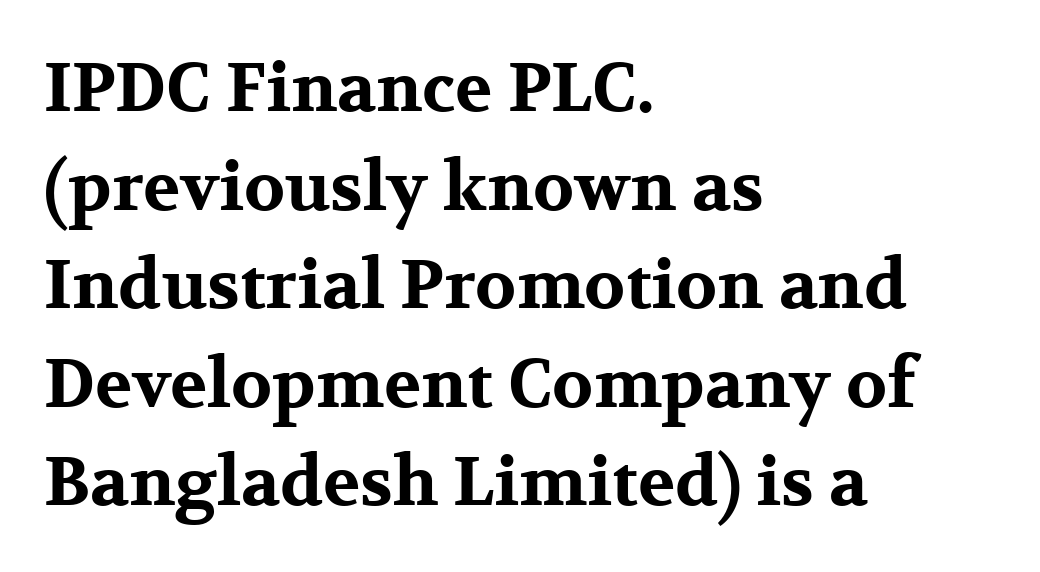
Q: Is the text bold? A: Yes.
Q: Is the text italic (slanted)? A: No, it is upright.
Q: Is the typeface a serif or a sans-serif typeface? A: Serif.
Q: Is the text underlined? A: No.
Q: How is the paragraph aligned? A: Left-aligned.
Q: Is the spacing between letters normal or unusually wide? A: Normal.
Q: Is the spacing between lines tight, normal or loose? A: Normal.
Q: Width (condensed, normal, or wide)? A: Wide.
Q: Stroke contrast? A: Medium.
Q: x-height? A: Medium.
Q: Monospaced? A: No.
